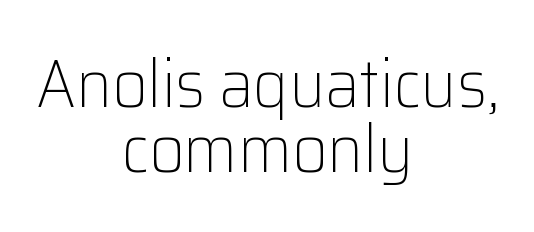
{"serif": "no", "italic": "no", "bold": "no", "weight": "light", "width": "normal", "stroke_contrast": "low", "x_height": "medium", "monospaced": "no", "underline": "no", "align": "center", "line_spacing": "tight", "line_spacing_ratio": 0.96, "letter_spacing": "normal", "letter_spacing_em": 0.0, "glyph_px": 68}
